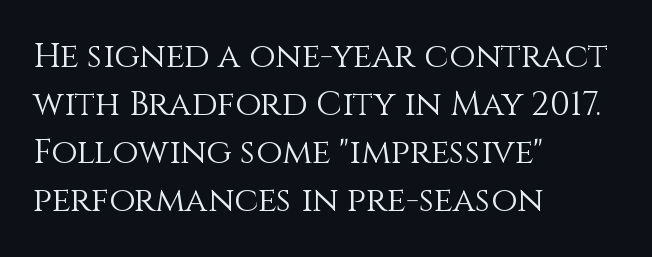
Ordinary non-slanted type is in use. A typesetter would call this proportional, since set widths differ per character. The string is rendered with underlining switched off. Caption: face not bold, strokes unweighted.
